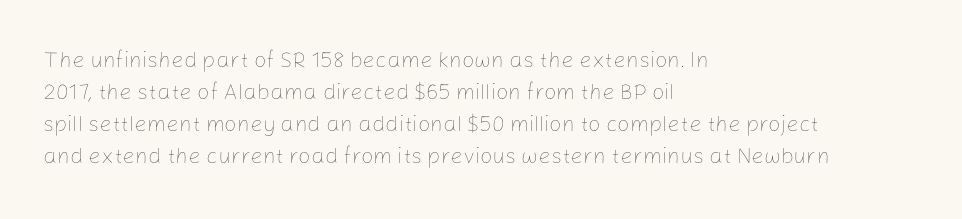
The image shows 22 px text type, upright; set left-aligned, normal line spacing (1.45x), normal letter spacing, not underlined.
